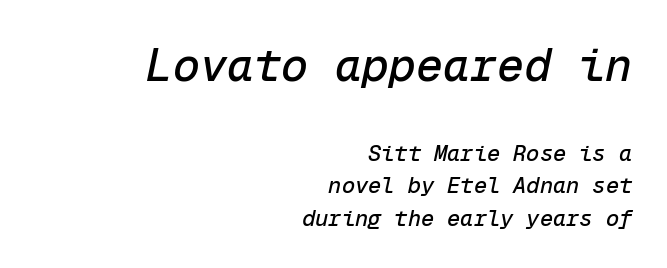
The image shows 45 px text type, italic (leaning right), monospaced; set right-aligned, normal line spacing (1.48x), normal letter spacing, not underlined; the first (top) block is 2.05x larger; low stroke contrast and a medium x-height.
